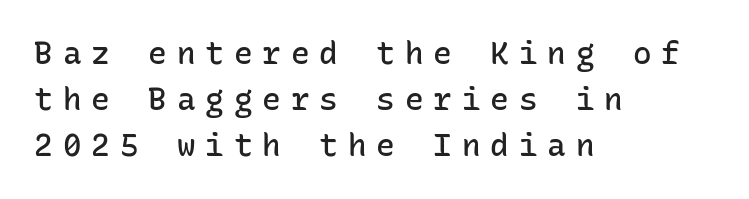
Q: Is the text bold? A: Semi-bold.
Q: Is the text italic (slanted)? A: No, it is upright.
Q: Is the typeface a serif or a sans-serif typeface? A: Sans-serif.
Q: Is the text underlined? A: No.
Q: How is the paragraph aligned? A: Left-aligned.
Q: Is the spacing between letters normal or unusually wide? A: Unusually wide.
Q: Is the spacing between lines tight, normal or loose? A: Normal.
Q: Width (condensed, normal, or wide)? A: Normal.
Q: Stroke contrast? A: Low.
Q: x-height? A: Medium.
Q: Monospaced? A: Yes.
